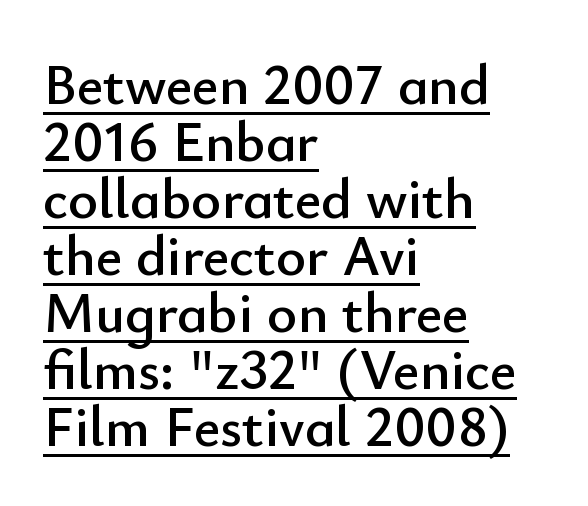
Q: Is the text italic (slanted)? A: No, it is upright.
Q: Is the typeface a serif or a sans-serif typeface? A: Sans-serif.
Q: Is the text underlined? A: Yes.
Q: How is the paragraph aligned? A: Left-aligned.
Q: Is the spacing between letters normal or unusually wide? A: Normal.
Q: Is the spacing between lines tight, normal or loose? A: Tight.
Q: Width (condensed, normal, or wide)? A: Normal.
Q: Stroke contrast? A: Low.
Q: x-height? A: Small.
Q: Monospaced? A: No.
